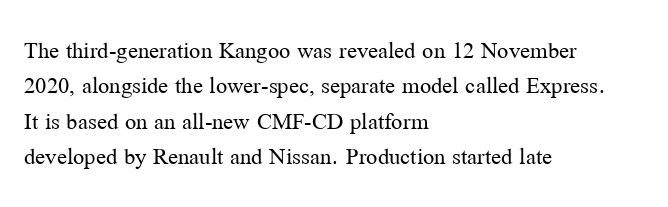
Plain, unruled lines of type. Is the type heavy? It reads as light-to-regular instead. Interline gaps are of average width in this sample. In terms of posture, this sample is upright. These lines are set flush left with a ragged right edge. Nothing unusual about the tracking: characters are spaced as the font intends.
